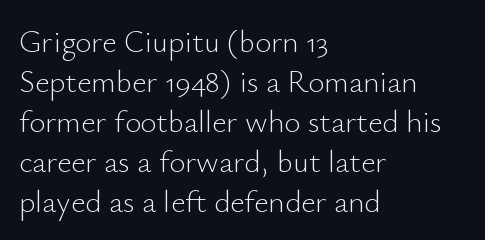
The image shows 31 px light sans-serif type, upright; set left-aligned, normal line spacing (1.29x), normal letter spacing, not underlined; low stroke contrast and a small x-height.
